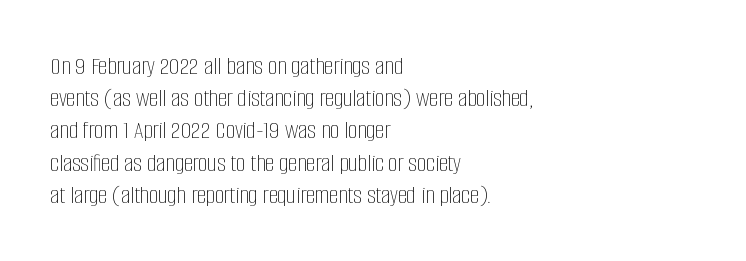
{"italic": "no", "bold": "no", "underline": "no", "align": "left", "line_spacing_ratio": 1.24, "letter_spacing": "normal", "letter_spacing_em": 0.0, "glyph_px": 26}
